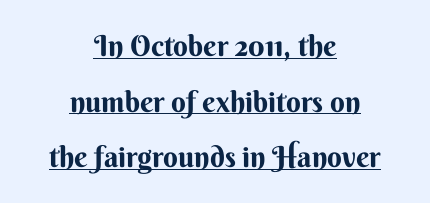
Both edges are ragged and mirror each other, which tells us the setting is centered. Look at the bottom of the vertical strokes: they stop flat, with no serifs. Here the glyphs are tracked normally, forming tight word shapes. What decoration does the sample have? An underline. Looks like regular typesetting: each glyph gets only the width it needs.
